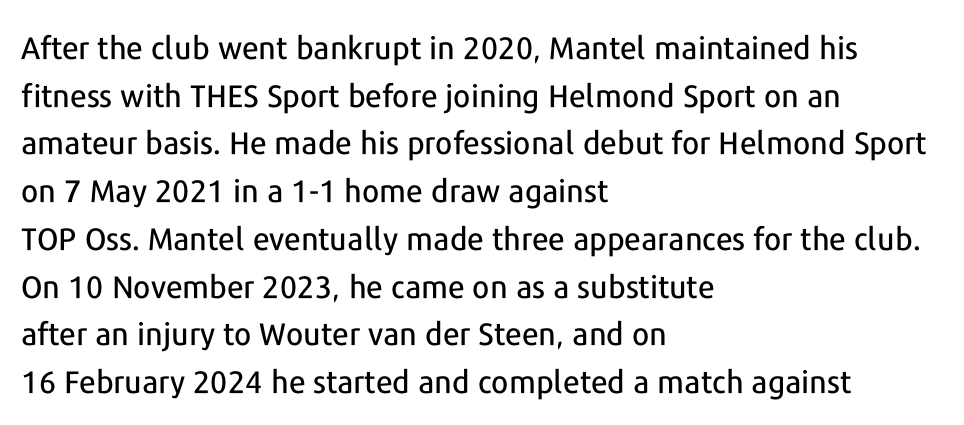
Q: Is the text italic (slanted)? A: No, it is upright.
Q: Is the typeface a serif or a sans-serif typeface? A: Sans-serif.
Q: Is the text underlined? A: No.
Q: How is the paragraph aligned? A: Left-aligned.
Q: Is the spacing between letters normal or unusually wide? A: Normal.
Q: Is the spacing between lines tight, normal or loose? A: Normal.
Q: Width (condensed, normal, or wide)? A: Normal.
Q: Stroke contrast? A: Low.
Q: x-height? A: Medium.
Q: Monospaced? A: No.
